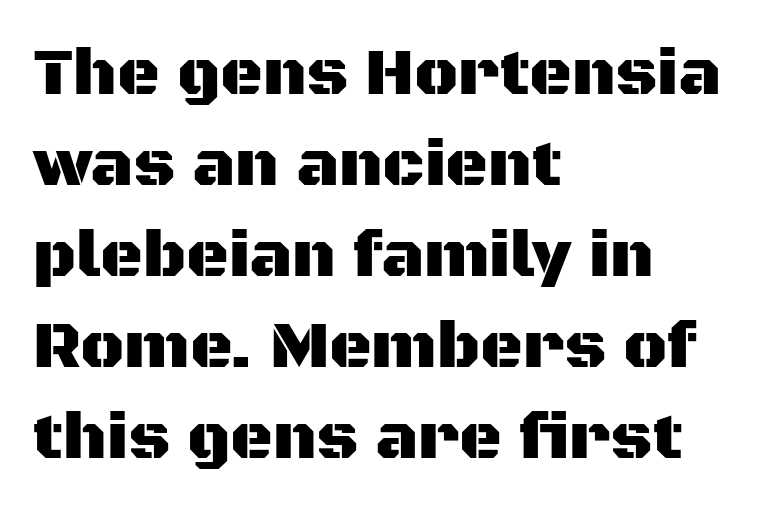
Honestly, there is no underline to notice here at all. Observe the ordinary spacing: letters are neighbours, not strangers. Notice how the passage keeps a crisp vertical edge on the left only. Quick note: interline space is typical. Grotesque or geometric, the face here clearly has no serifs.
